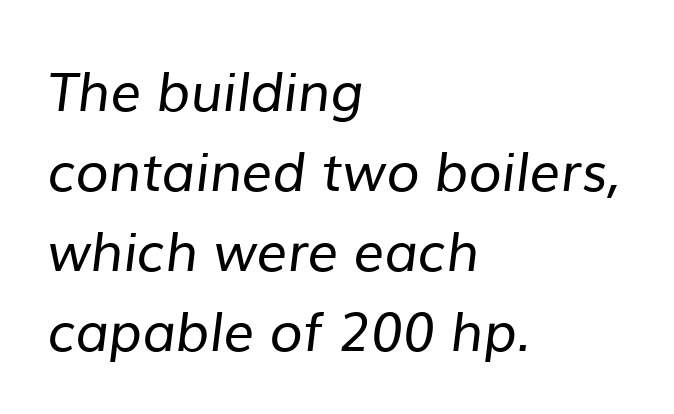
The strip under each line holds only bare page. Serifs: no, the terminals of the letterforms are clean. Line spacing here is normal. Think of a printed novel: that variable character pitch is what you see here. Alignment: flush left. Tracking here is standard; glyphs follow each other at the usual distance.
